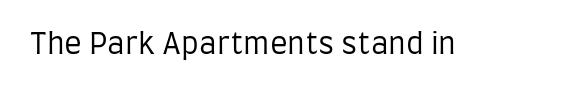
Q: Is the text bold? A: No.
Q: Is the text italic (slanted)? A: No, it is upright.
Q: Is the typeface a serif or a sans-serif typeface? A: Sans-serif.
Q: Is the text underlined? A: No.
Q: Is the spacing between letters normal or unusually wide? A: Normal.
Q: Width (condensed, normal, or wide)? A: Condensed.
Q: Stroke contrast? A: Low.
Q: x-height? A: Large.
Q: Monospaced? A: No.
